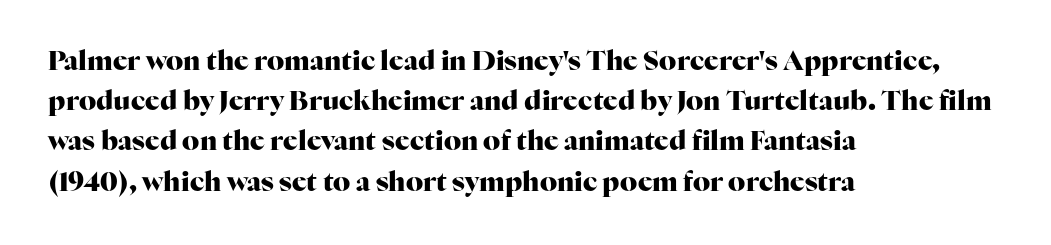
Q: Is the text bold? A: Yes.
Q: Is the text italic (slanted)? A: No, it is upright.
Q: Is the text underlined? A: No.
Q: How is the paragraph aligned? A: Left-aligned.
Q: Is the spacing between letters normal or unusually wide? A: Normal.
Q: Is the spacing between lines tight, normal or loose? A: Normal.
